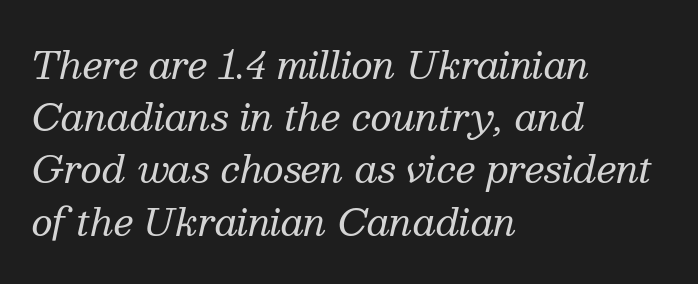
{"serif": "yes", "italic": "yes", "lean": "right", "slant_degrees": 13, "bold": "no", "weight": "regular", "width": "normal", "stroke_contrast": "medium", "x_height": "medium", "monospaced": "no", "underline": "no", "align": "left", "line_spacing": "normal", "line_spacing_ratio": 1.41, "letter_spacing": "normal", "letter_spacing_em": 0.0, "glyph_px": 37}
